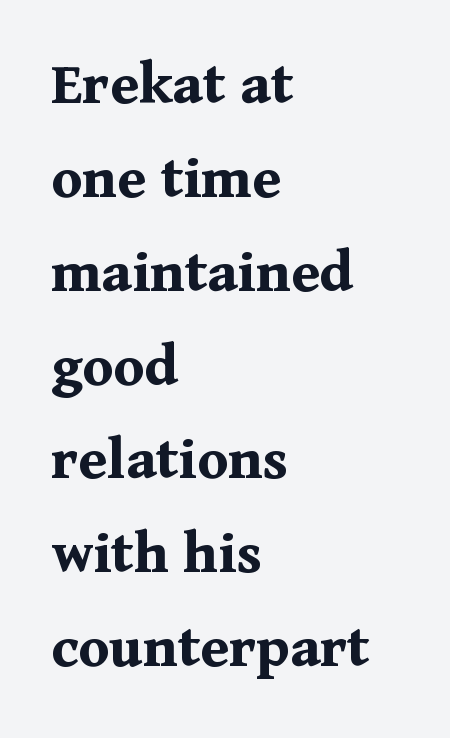
{"serif": "yes", "italic": "no", "bold": "yes", "weight": "bold", "width": "normal", "stroke_contrast": "medium", "x_height": "medium", "monospaced": "no", "underline": "no", "align": "left", "line_spacing": "normal", "line_spacing_ratio": 1.49, "letter_spacing": "normal", "letter_spacing_em": 0.0, "glyph_px": 63}
